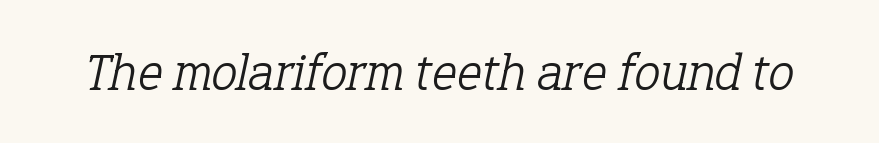
Q: Is the text bold? A: No.
Q: Is the text italic (slanted)? A: Yes, it leans right by about 12 degrees.
Q: Is the typeface a serif or a sans-serif typeface? A: Serif.
Q: Is the text underlined? A: No.
Q: Is the spacing between letters normal or unusually wide? A: Normal.
Q: Width (condensed, normal, or wide)? A: Normal.
Q: Stroke contrast? A: Low.
Q: x-height? A: Medium.
Q: Monospaced? A: No.
